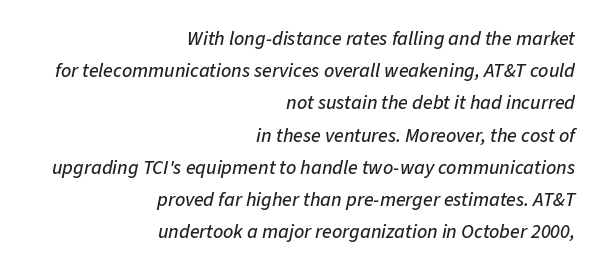
Q: Is the text italic (slanted)? A: Yes, it leans right by about 11 degrees.
Q: Is the text underlined? A: No.
Q: How is the paragraph aligned? A: Right-aligned.
Q: Is the spacing between letters normal or unusually wide? A: Normal.
Q: Is the spacing between lines tight, normal or loose? A: Normal.
